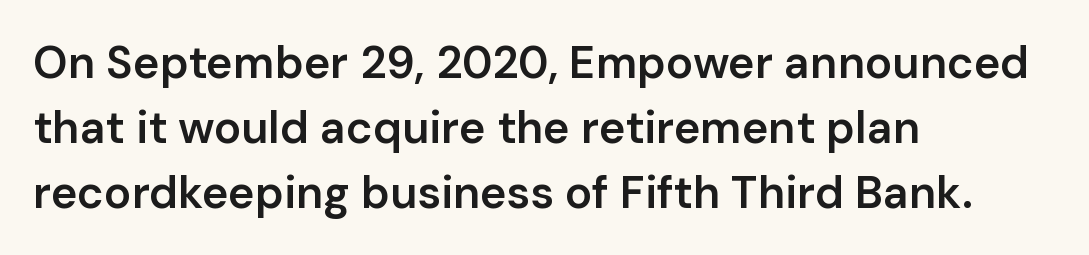
The rendering uses natural spacing where letterforms have individual widths. Students, note that the glyphs here touch the page at normal intervals. Typographic density is moderately raised because the face is semibold. These lines stack with their left ends in a neat column.
